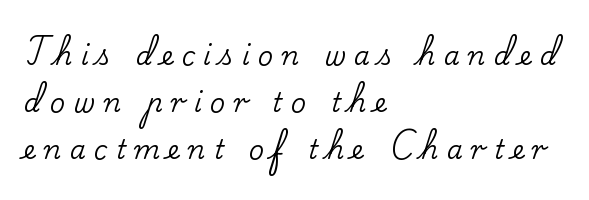
{"underline": "no", "align": "left", "line_spacing_ratio": 1.8, "letter_spacing": "wide", "letter_spacing_em": 0.32, "glyph_px": 26}
